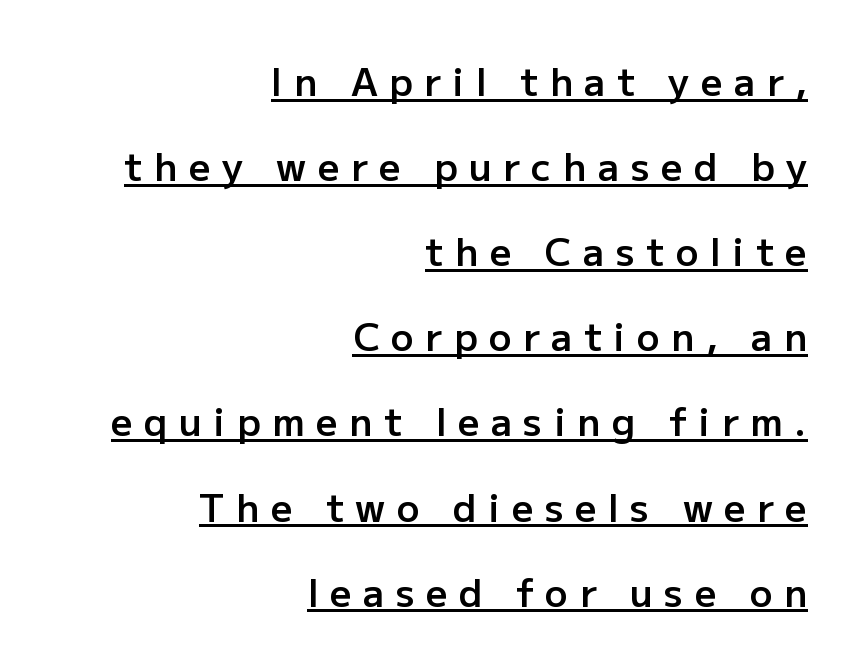
{"serif": "no", "italic": "no", "bold": "semi", "weight": "semibold", "width": "normal", "stroke_contrast": "low", "x_height": "medium", "monospaced": "no", "underline": "yes", "align": "right", "line_spacing": "loose", "line_spacing_ratio": 2.24, "letter_spacing": "wide", "letter_spacing_em": 0.3, "glyph_px": 38}
